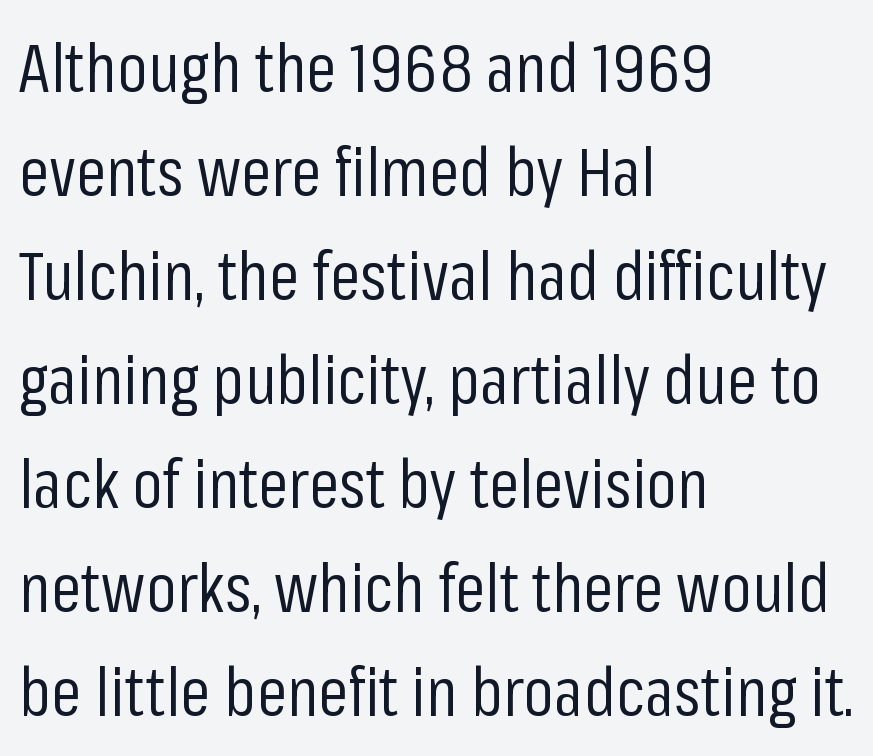
The image shows 68 px regular-weight, condensed sans-serif type, upright; set left-aligned, normal line spacing (1.53x), normal letter spacing, not underlined; low stroke contrast and a medium x-height.
